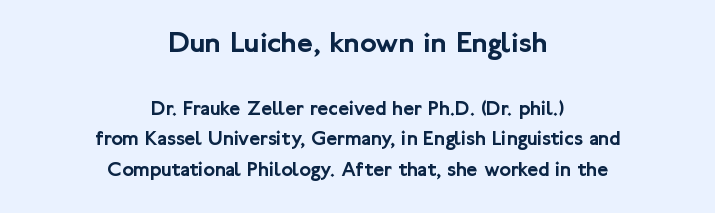
Q: Is the text italic (slanted)? A: No, it is upright.
Q: Is the typeface a serif or a sans-serif typeface? A: Sans-serif.
Q: Is the text underlined? A: No.
Q: How is the paragraph aligned? A: Centered.
Q: Is the spacing between letters normal or unusually wide? A: Normal.
Q: Is the spacing between lines tight, normal or loose? A: Normal.
Q: Which block of text is set in a larger size, the first (top) or the second (bottom)? A: The first (top) one.
Q: Width (condensed, normal, or wide)? A: Normal.
Q: Stroke contrast? A: Low.
Q: x-height? A: Medium.
Q: Monospaced? A: No.
